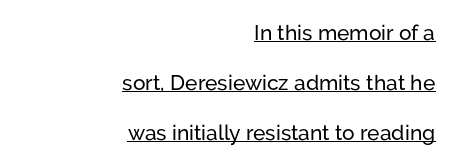
Honestly, the rows look like they've been pulled way apart. Nothing unusual about the tracking: characters are spaced as the font intends. This rendering uses right alignment, leaving the left contour irregular. This rendering features underlined lettering. A typesetter would mark this as roman, not italic.
